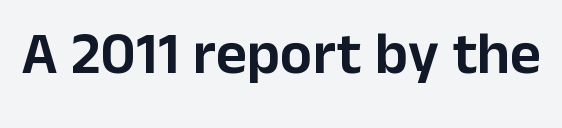
The tracking reads as untouched default to a designer's eye. What kind of face is this? One without serifs — a sans. In terms of posture, this sample is upright. Rule under the text: the space is simply empty. You could not count columns in this text — the font is proportionally spaced.
